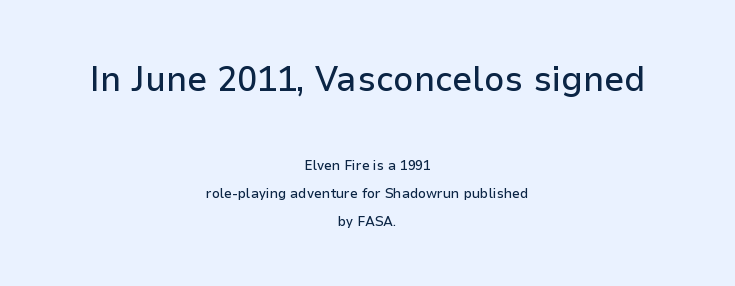
The line texture is even and compact thanks to regular tracking. Notice the wide empty band between every row — that's loose leading. Clear beneath every line of the passage. The passage is arranged like a title page — every line centered. The glyphs in this specimen are sans serif. Each letter keeps its own natural width here, so spacing adapts to shape.
